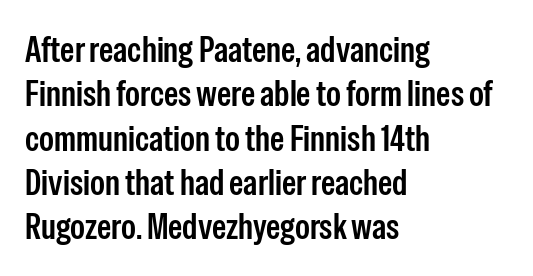
{"serif": "no", "italic": "no", "bold": "semi", "weight": "semibold", "width": "condensed", "stroke_contrast": "low", "x_height": "medium", "monospaced": "no", "underline": "no", "align": "left", "line_spacing_ratio": 1.23, "letter_spacing": "normal", "letter_spacing_em": 0.0, "glyph_px": 36}
